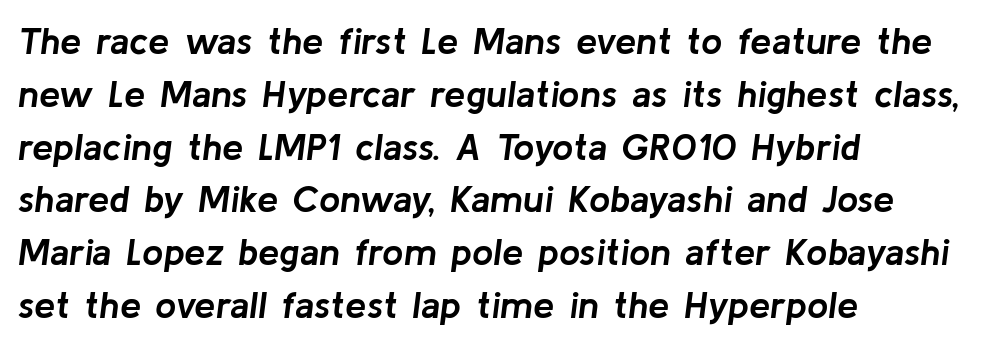
The image shows 38 px semibold type, italic (leaning right); set left-aligned, normal line spacing (1.39x), normal letter spacing, not underlined; low stroke contrast and a medium x-height.
